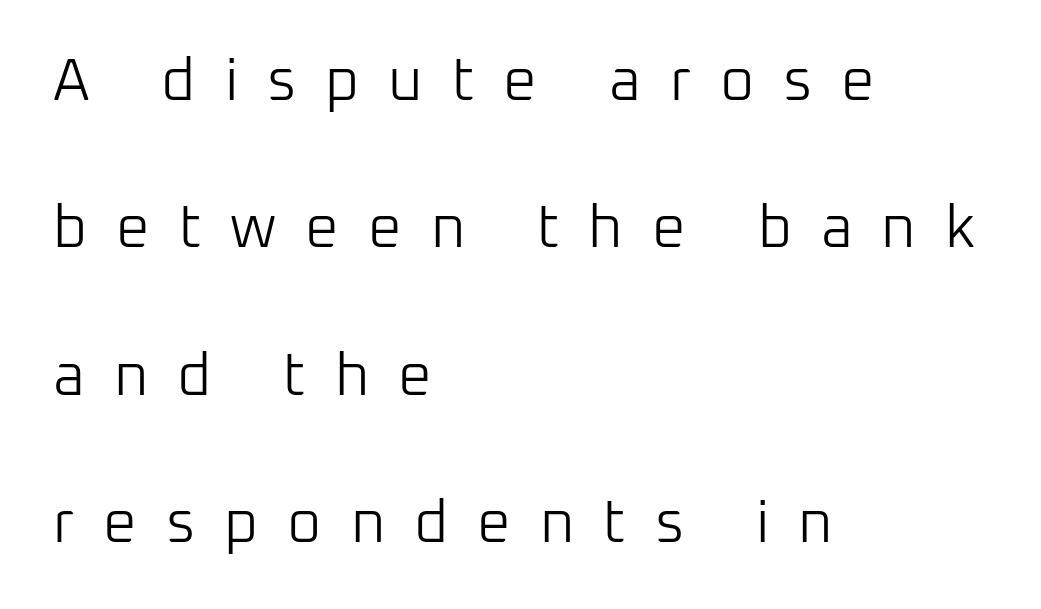
{"serif": "no", "italic": "no", "bold": "no", "weight": "light", "width": "normal", "stroke_contrast": "low", "x_height": "medium", "monospaced": "no", "underline": "no", "align": "left", "line_spacing": "loose", "line_spacing_ratio": 2.5, "letter_spacing": "wide", "letter_spacing_em": 0.49, "glyph_px": 59}
